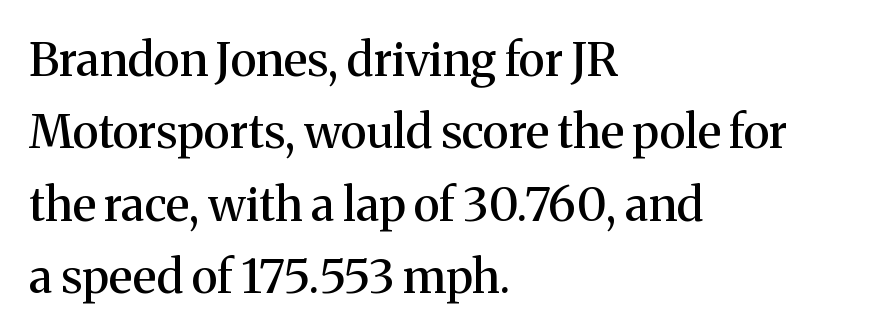
{"serif": "yes", "italic": "no", "width": "normal", "stroke_contrast": "medium", "x_height": "medium", "monospaced": "no", "underline": "no", "align": "left", "line_spacing": "normal", "line_spacing_ratio": 1.54, "letter_spacing": "normal", "letter_spacing_em": 0.0, "glyph_px": 47}
